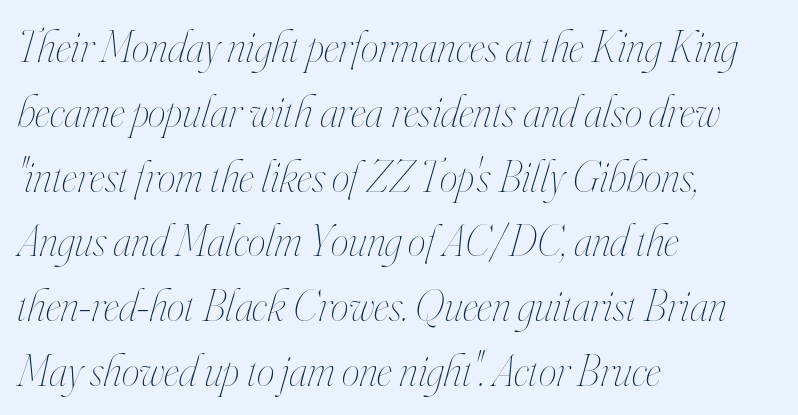
The image shows 45 px thin, condensed type, italic (leaning right); set left-aligned, normal line spacing (1.44x), normal letter spacing, not underlined; high stroke contrast and a small x-height.
